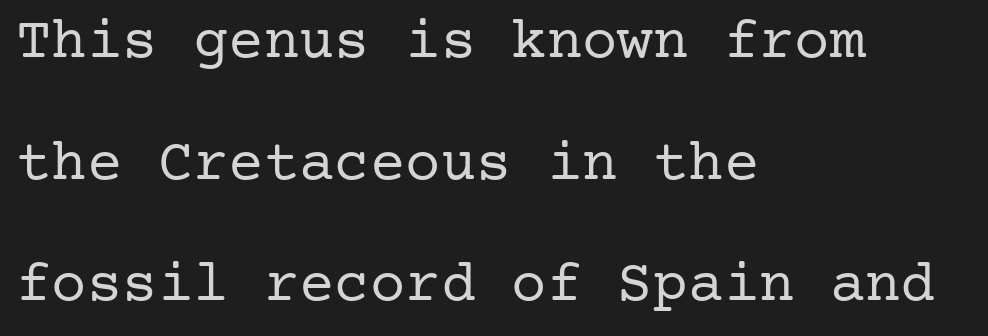
Each stroke keeps to a modest, everyday thickness or less. The text was rendered using a seriffed face with decorative stroke endings. Vertical spacing — loose. Every stem runs plumb, perpendicular to the baseline. Clear beneath every line of the passage.
